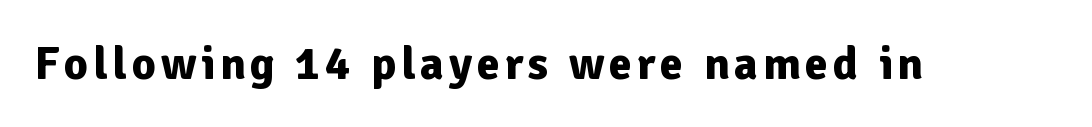
{"serif": "no", "italic": "no", "bold": "yes", "weight": "bold", "width": "normal", "stroke_contrast": "low", "x_height": "medium", "monospaced": "no", "underline": "no", "glyph_px": 47}
